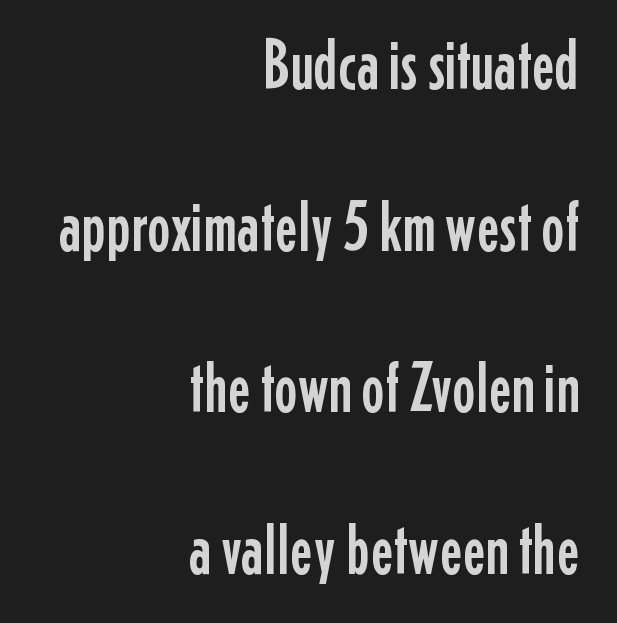
Q: Is the text italic (slanted)? A: No, it is upright.
Q: Is the typeface a serif or a sans-serif typeface? A: Sans-serif.
Q: Is the text underlined? A: No.
Q: How is the paragraph aligned? A: Right-aligned.
Q: Is the spacing between letters normal or unusually wide? A: Normal.
Q: Is the spacing between lines tight, normal or loose? A: Loose.
Q: Width (condensed, normal, or wide)? A: Condensed.
Q: Stroke contrast? A: Low.
Q: x-height? A: Medium.
Q: Monospaced? A: No.
